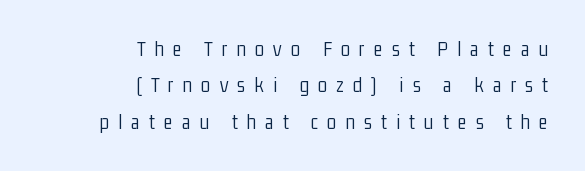
The image shows 21 px text type, upright; set right-aligned, line spacing 1.73x, unusually wide letter spacing (+0.44 em), not underlined.
